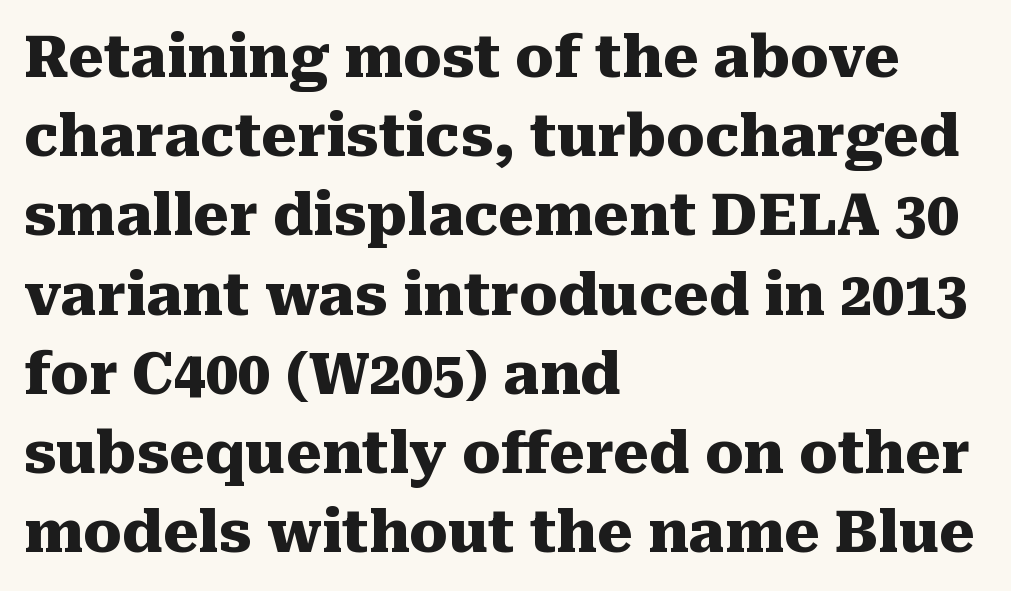
{"serif": "yes", "italic": "no", "bold": "yes", "weight": "heavy", "width": "normal", "stroke_contrast": "medium", "x_height": "medium", "monospaced": "no", "underline": "no", "align": "left", "line_spacing": "normal", "line_spacing_ratio": 1.39, "letter_spacing": "normal", "letter_spacing_em": 0.0, "glyph_px": 57}
